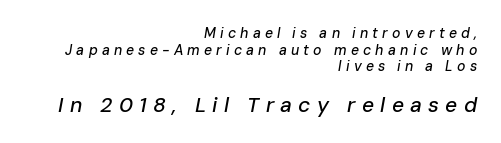
Q: Is the text italic (slanted)? A: Yes, it leans right by about 10 degrees.
Q: Is the text underlined? A: No.
Q: How is the paragraph aligned? A: Right-aligned.
Q: Is the spacing between letters normal or unusually wide? A: Unusually wide.
Q: Which block of text is set in a larger size, the first (top) or the second (bottom)? A: The second (bottom) one.
